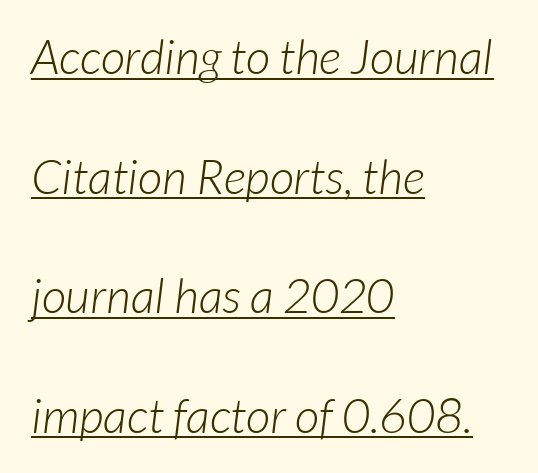
Weight: not bold — regular or lighter. The glyphs are accompanied by a horizontal stroke just below them. The font family rendered here belongs to the sans-serif group. Vertically, the passage feels expansive, rows floating well apart. The paragraph shown leans on its left margin. Proportional: the letters do not fall into vertical columns.
